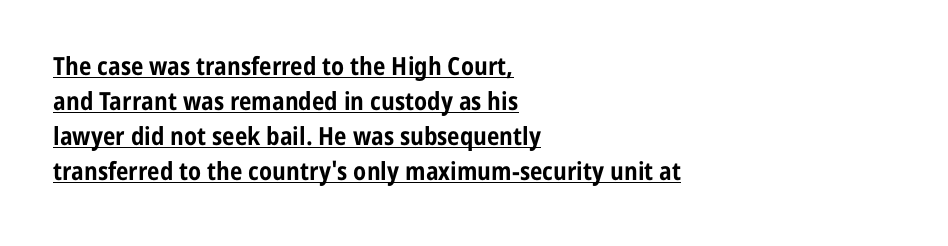
Quick note: underline on. Observe the ordinary spacing: letters are neighbours, not strangers. Baseline-to-baseline distance is the conventional proportion of letter height. In terms of posture, this sample is upright. Typographic density is high because the face is bold. A classic flush-left, rag-right setting is used for this passage.
